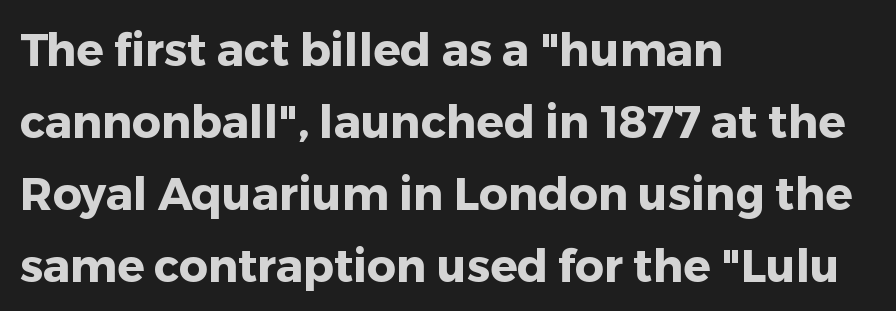
The image shows 45 px heavy sans-serif type, upright; set left-aligned, normal line spacing (1.6x), normal letter spacing, not underlined; low stroke contrast and a medium x-height.
